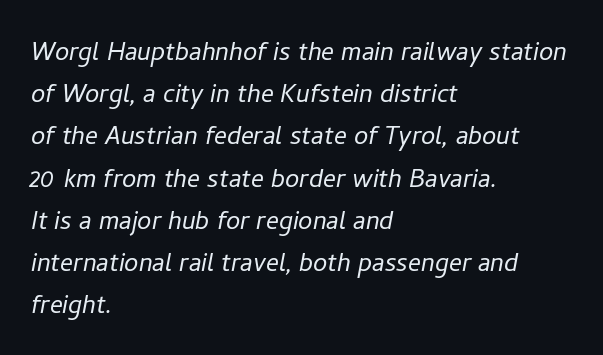
{"italic": "yes", "lean": "right", "slant_degrees": 11, "bold": "no", "weight": "light", "width": "normal", "stroke_contrast": "low", "x_height": "medium", "monospaced": "no", "underline": "no", "align": "left", "line_spacing": "normal", "line_spacing_ratio": 1.32, "letter_spacing": "normal", "letter_spacing_em": 0.0, "glyph_px": 32}
